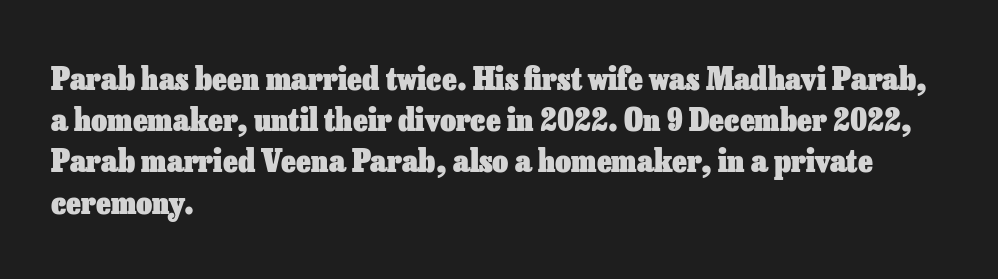
The image shows 31 px heavy type, upright; set left-aligned, normal line spacing (1.33x), normal letter spacing, not underlined; low stroke contrast and a medium x-height.
